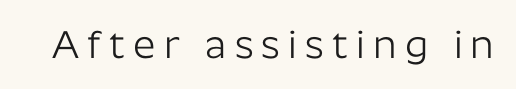
Q: Is the text bold? A: No.
Q: Is the text italic (slanted)? A: No, it is upright.
Q: Is the typeface a serif or a sans-serif typeface? A: Sans-serif.
Q: Is the text underlined? A: No.
Q: Is the spacing between letters normal or unusually wide? A: Unusually wide.
Q: Width (condensed, normal, or wide)? A: Normal.
Q: Stroke contrast? A: Low.
Q: x-height? A: Medium.
Q: Monospaced? A: No.
